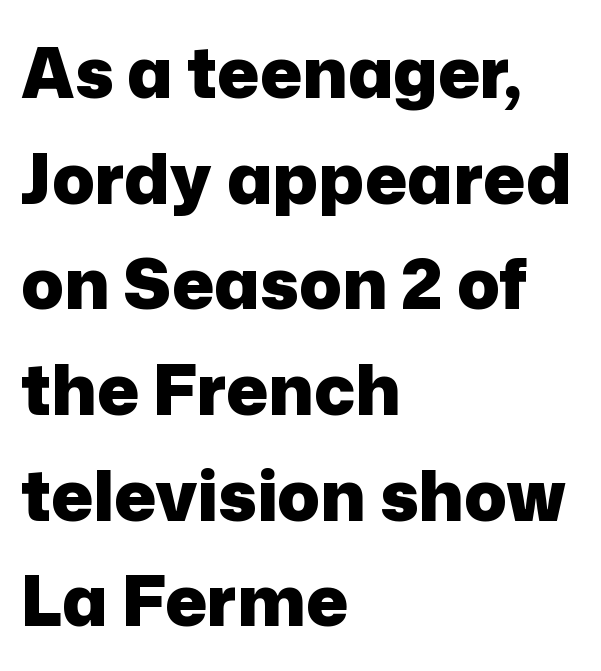
The image shows 70 px heavy sans-serif type, upright; set left-aligned, normal line spacing (1.51x), normal letter spacing, not underlined; low stroke contrast and a medium x-height.
